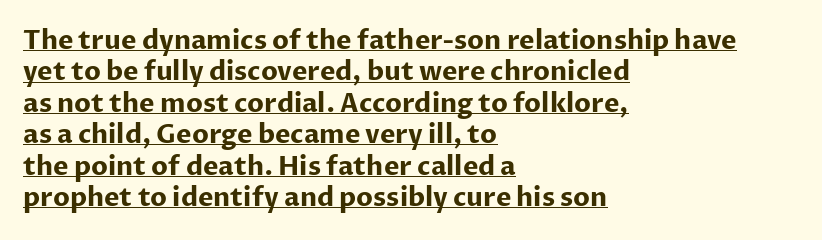
{"italic": "no", "bold": "yes", "underline": "yes", "align": "left", "line_spacing_ratio": 1.21, "letter_spacing": "normal", "letter_spacing_em": 0.0, "glyph_px": 26}
